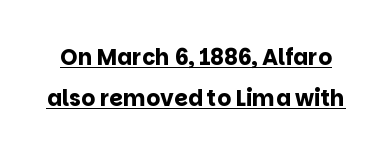
The font's upright variant was chosen for this text. How are the letters spaced? Ordinarily, with no added tracking. What weight is shown? A full bold with thick strokes. Has an underline been added? It has.
